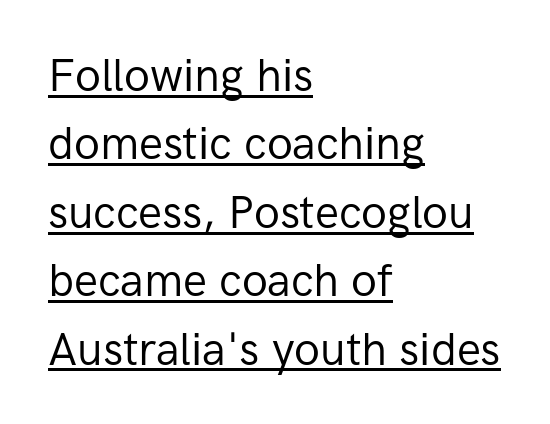
Q: Is the text bold? A: No.
Q: Is the text italic (slanted)? A: No, it is upright.
Q: Is the typeface a serif or a sans-serif typeface? A: Sans-serif.
Q: Is the text underlined? A: Yes.
Q: How is the paragraph aligned? A: Left-aligned.
Q: Is the spacing between letters normal or unusually wide? A: Normal.
Q: Is the spacing between lines tight, normal or loose? A: Normal.
Q: Width (condensed, normal, or wide)? A: Normal.
Q: Stroke contrast? A: Low.
Q: x-height? A: Medium.
Q: Monospaced? A: No.
